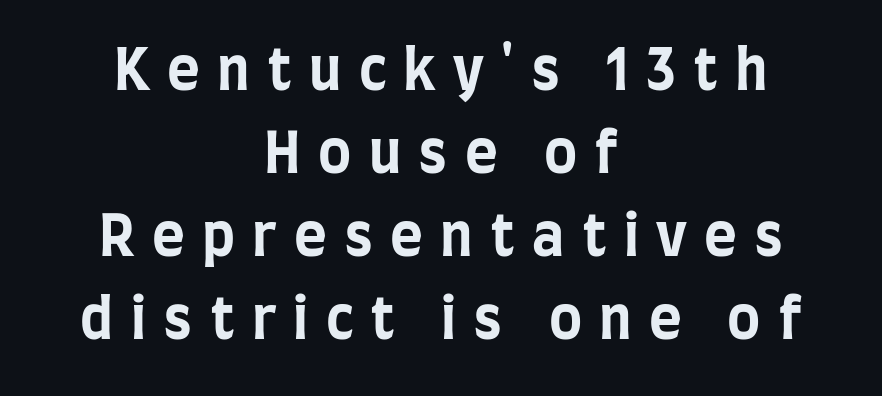
Q: Is the text bold? A: Yes.
Q: Is the text italic (slanted)? A: No, it is upright.
Q: Is the typeface a serif or a sans-serif typeface? A: Sans-serif.
Q: Is the text underlined? A: No.
Q: How is the paragraph aligned? A: Centered.
Q: Is the spacing between letters normal or unusually wide? A: Unusually wide.
Q: Is the spacing between lines tight, normal or loose? A: Normal.
Q: Width (condensed, normal, or wide)? A: Condensed.
Q: Stroke contrast? A: Low.
Q: x-height? A: Large.
Q: Monospaced? A: No.
